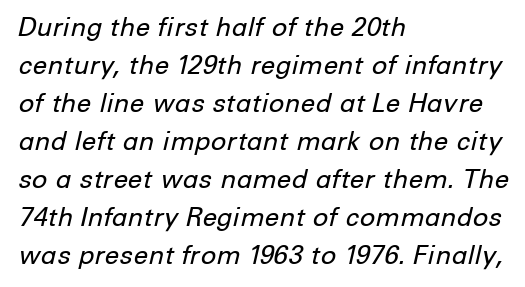
Q: Is the text bold? A: No.
Q: Is the text italic (slanted)? A: Yes, it leans right by about 12 degrees.
Q: Is the text underlined? A: No.
Q: How is the paragraph aligned? A: Left-aligned.
Q: Is the spacing between letters normal or unusually wide? A: Normal.
Q: Is the spacing between lines tight, normal or loose? A: Normal.
